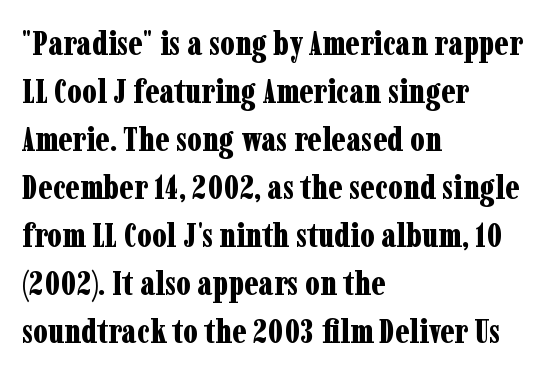
It's the straight-up-and-down kind of type. Line spacing here is normal. The strip under each line holds only bare page. These lines are set flush left with a ragged right edge. Tracking here is standard; glyphs follow each other at the usual distance.
